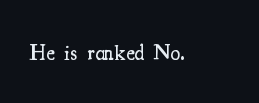
The image shows 22 px text type, upright; set normal letter spacing, not underlined.
